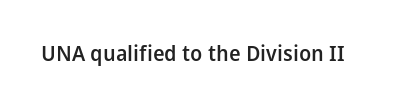
Q: Is the text bold? A: Semi-bold.
Q: Is the text italic (slanted)? A: No, it is upright.
Q: Is the text underlined? A: No.
Q: Is the spacing between letters normal or unusually wide? A: Normal.
